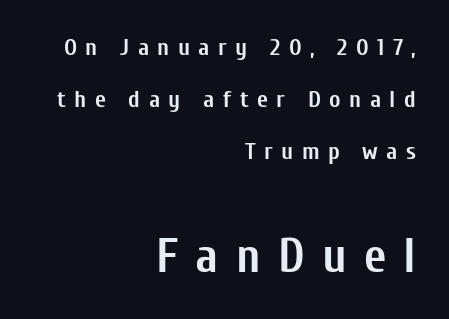
The image shows 49 px semibold, condensed sans-serif type, upright; set right-aligned, loose line spacing (2.17x), unusually wide letter spacing (+0.35 em), not underlined; the second (bottom) block is 2.04x larger; low stroke contrast and a medium x-height.
